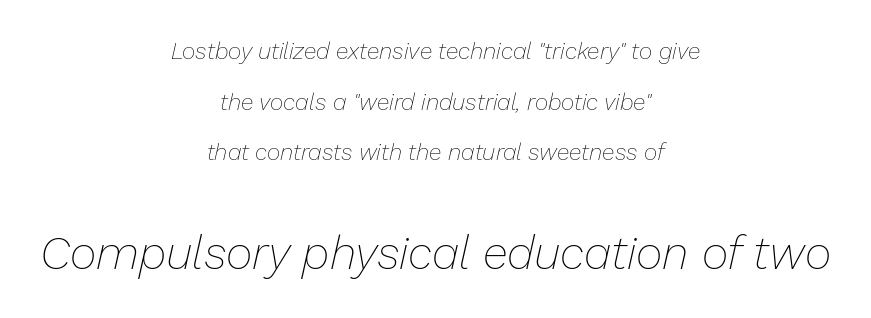
The image shows 46 px thin type, italic (leaning right); set centered, loose line spacing (2.2x), normal letter spacing, not underlined; the second (bottom) block is 2.0x larger; low stroke contrast and a medium x-height.
